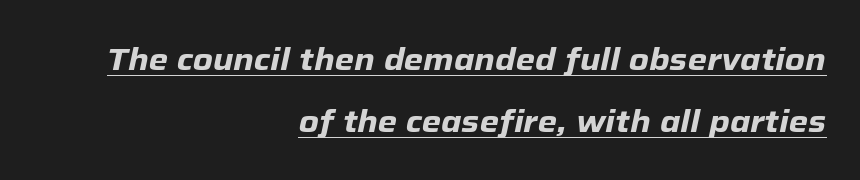
Students, observe: this is what heavily led, spacious text looks like. The typesetter has applied underlining to the passage shown. Notice how the passage keeps a crisp vertical edge on the right only. The face used here has the dense, thick strokes of a bold. This sample uses an oblique cut, with every glyph tilted off the vertical. The type is set solid horizontally, with unmodified tracking.
